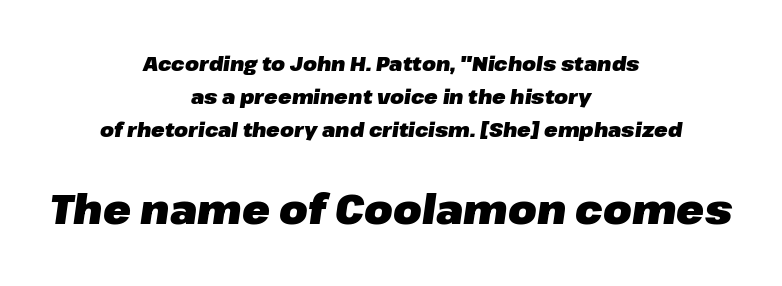
The image shows 41 px heavy type, italic (leaning right); set centered, normal line spacing (1.64x), normal letter spacing, not underlined; the second (bottom) block is 2.05x larger; low stroke contrast and a medium x-height.
